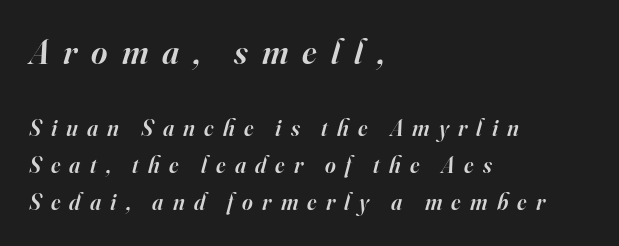
{"serif": "yes", "italic": "yes", "lean": "right", "slant_degrees": 16, "bold": "semi", "weight": "semibold", "width": "normal", "stroke_contrast": "high", "x_height": "small", "monospaced": "no", "underline": "no", "align": "left", "line_spacing": "normal", "line_spacing_ratio": 1.61, "letter_spacing": "wide", "letter_spacing_em": 0.4, "larger_block": "first", "size_ratio": 1.52, "glyph_px": 35}
